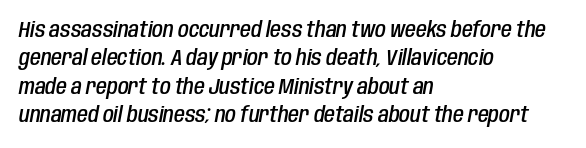
{"italic": "yes", "lean": "right", "slant_degrees": 10, "bold": "semi", "underline": "no", "align": "left", "line_spacing": "normal", "line_spacing_ratio": 1.29, "letter_spacing": "normal", "letter_spacing_em": 0.0, "glyph_px": 22}
